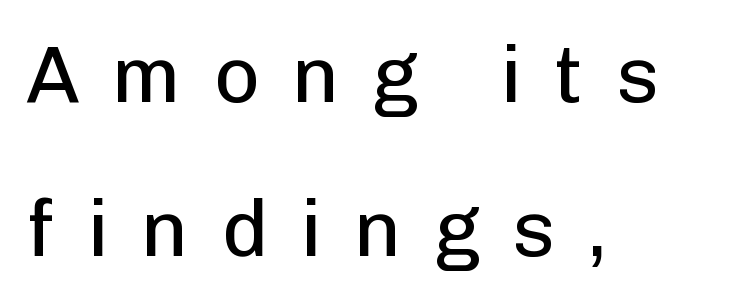
Q: Is the text bold? A: No.
Q: Is the text italic (slanted)? A: No, it is upright.
Q: Is the typeface a serif or a sans-serif typeface? A: Sans-serif.
Q: Is the text underlined? A: No.
Q: How is the paragraph aligned? A: Left-aligned.
Q: Is the spacing between letters normal or unusually wide? A: Unusually wide.
Q: Is the spacing between lines tight, normal or loose? A: Loose.
Q: Width (condensed, normal, or wide)? A: Normal.
Q: Stroke contrast? A: Low.
Q: x-height? A: Medium.
Q: Monospaced? A: No.
